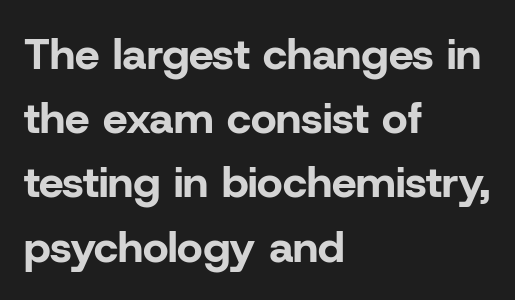
Q: Is the text bold? A: Yes.
Q: Is the text italic (slanted)? A: No, it is upright.
Q: Is the typeface a serif or a sans-serif typeface? A: Sans-serif.
Q: Is the text underlined? A: No.
Q: How is the paragraph aligned? A: Left-aligned.
Q: Is the spacing between letters normal or unusually wide? A: Normal.
Q: Is the spacing between lines tight, normal or loose? A: Normal.
Q: Width (condensed, normal, or wide)? A: Normal.
Q: Stroke contrast? A: Low.
Q: x-height? A: Medium.
Q: Monospaced? A: No.
